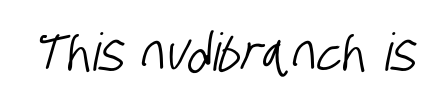
{"serif": "no", "width": "condensed", "stroke_contrast": "low", "x_height": "large", "monospaced": "no", "underline": "no", "letter_spacing": "normal", "letter_spacing_em": 0.0, "glyph_px": 52}
